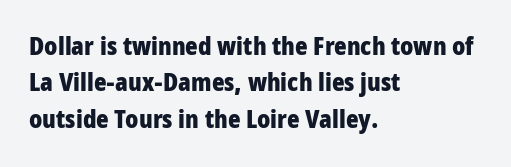
Characters remain perfectly vertical along every line. The passage is arranged the way most books set body copy — flush left. These lines sit exactly where default settings would place them. Nobody touched the tracking dial on this one. Descender tails drop into unmarked territory. Is the type bold? Yes — the strokes are clearly thick and heavy.
